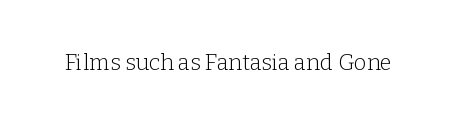
{"italic": "no", "bold": "no", "underline": "no", "letter_spacing": "normal", "letter_spacing_em": 0.0, "glyph_px": 22}
